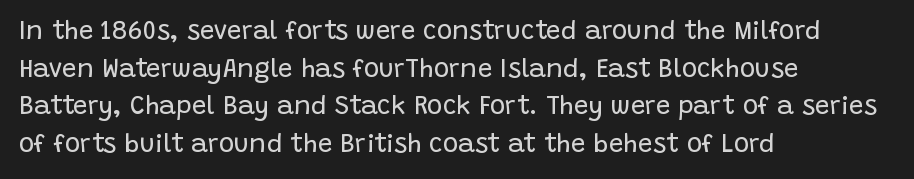
This sample is left-justified, so line endings fall wherever the words run out. Short note: letters normally spaced. These lines were composed using upright roman letters. Nothing heavy about these letters — not bold at all. The glyphs are unaccompanied by any horizontal stroke below them. Quick note: interline space is typical.
